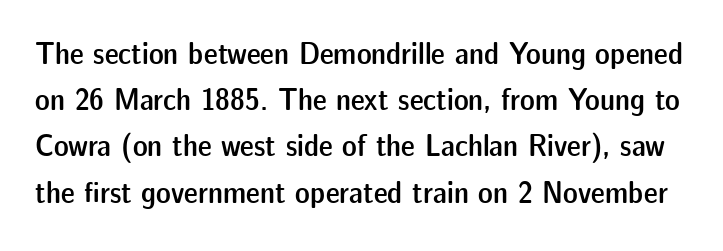
Stroke thickness is moderately raised; the sample reads as semibold. Clear beneath every line of the passage. A typesetter would mark this as roman, not italic. The rendering uses a moderate line-height, typical for paragraphs. A sans-serif font was chosen for this passage. This sample has the flowing, uneven cadence of proportional lettering.
